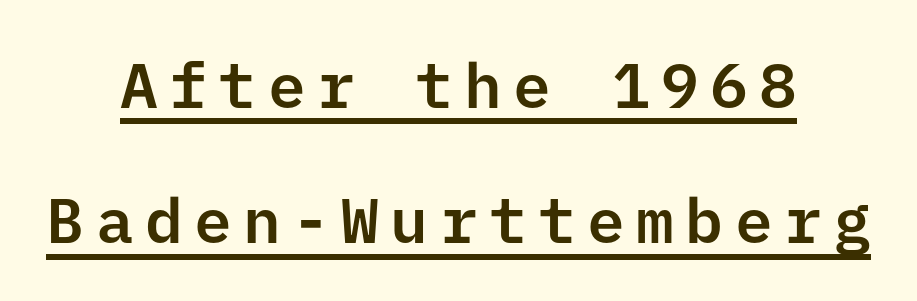
{"serif": "no", "italic": "no", "width": "normal", "stroke_contrast": "low", "x_height": "medium", "underline": "yes", "align": "center", "line_spacing": "loose", "line_spacing_ratio": 2.15, "glyph_px": 63}
